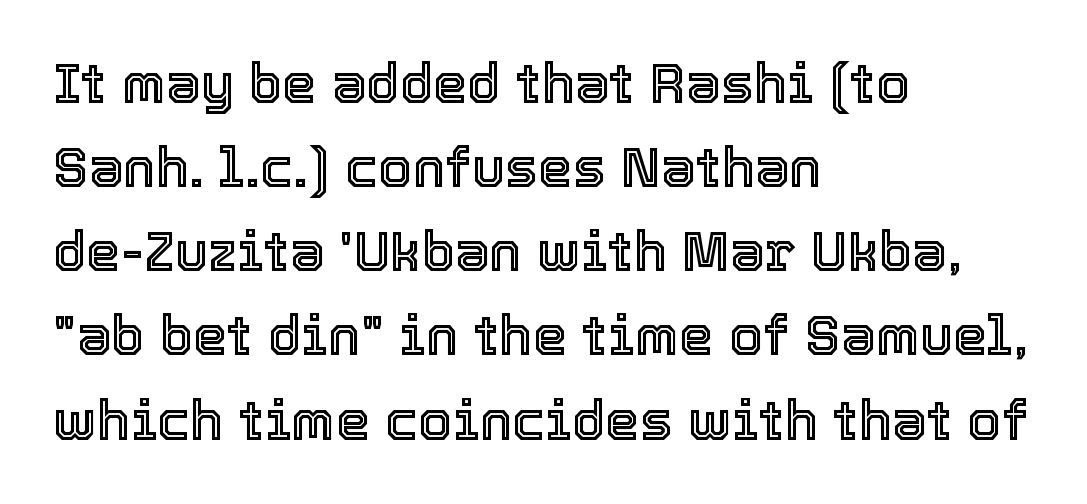
These lines are rendered in a variable-pitch font. How are the letters spaced? Ordinarily, with no added tracking. Letters rest on an invisible, unmarked baseline. The space between consecutive lines is moderate. The specimen reads as upright at a glance. Where is the straight margin? On the left.
